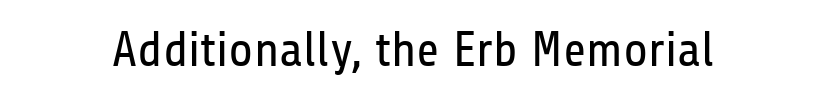
The image shows 50 px regular-weight, condensed sans-serif type, upright; set normal letter spacing, not underlined; low stroke contrast and a medium x-height.
